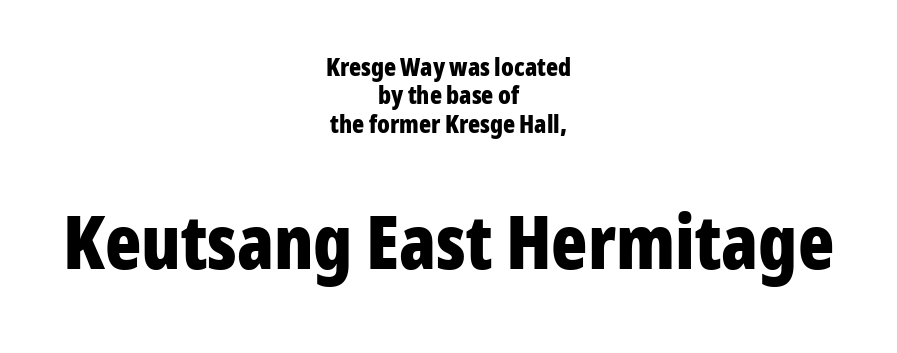
The image shows 75 px bold, condensed sans-serif type, upright; set centered, tight line spacing (1.14x), normal letter spacing, not underlined; the second (bottom) block is 3.0x larger; low stroke contrast and a medium x-height.
